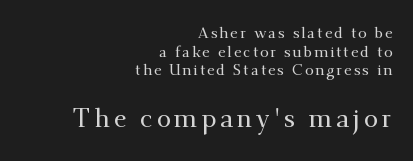
Casual observation: everything's shoved over to the right. Bare-footed words on every line. No italicization has been applied; the sample stays upright. Typesetter's note — lower block bumped up in size, upper block left smaller.
